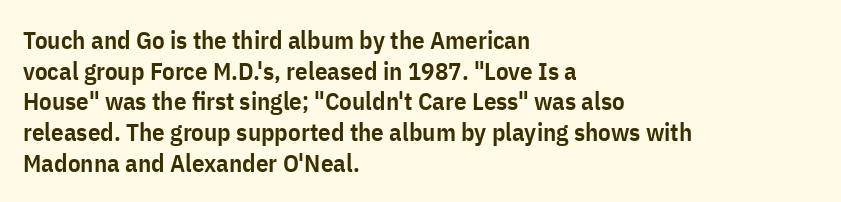
The image shows 25 px text type, upright; set left-aligned, line spacing 1.23x, normal letter spacing, not underlined.
